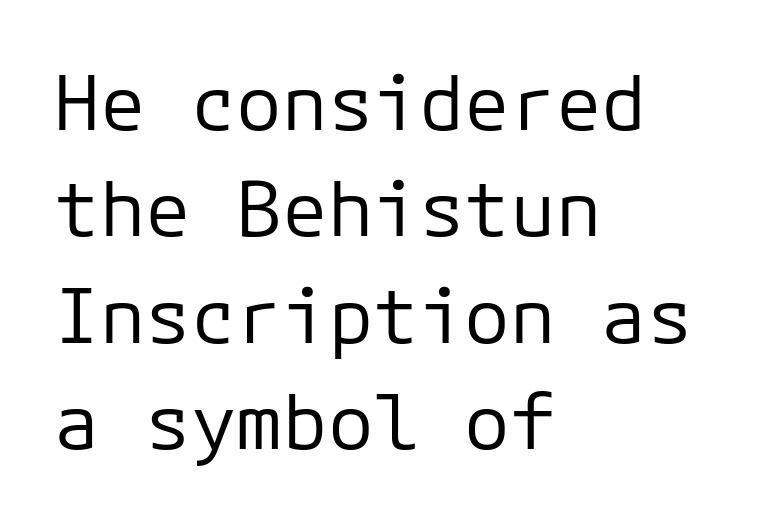
Q: Is the text bold? A: No.
Q: Is the text italic (slanted)? A: No, it is upright.
Q: Is the typeface a serif or a sans-serif typeface? A: Sans-serif.
Q: Is the text underlined? A: No.
Q: How is the paragraph aligned? A: Left-aligned.
Q: Is the spacing between letters normal or unusually wide? A: Normal.
Q: Is the spacing between lines tight, normal or loose? A: Normal.
Q: Width (condensed, normal, or wide)? A: Normal.
Q: Stroke contrast? A: Low.
Q: x-height? A: Medium.
